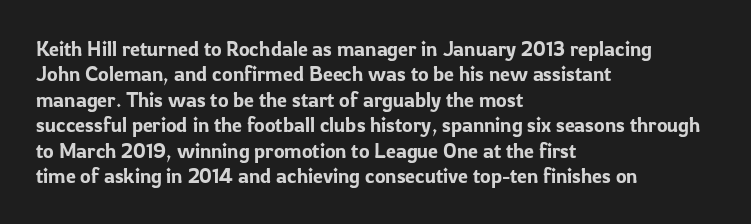
The image shows 20 px text type, upright; set left-aligned, normal line spacing (1.27x), normal letter spacing, not underlined.
